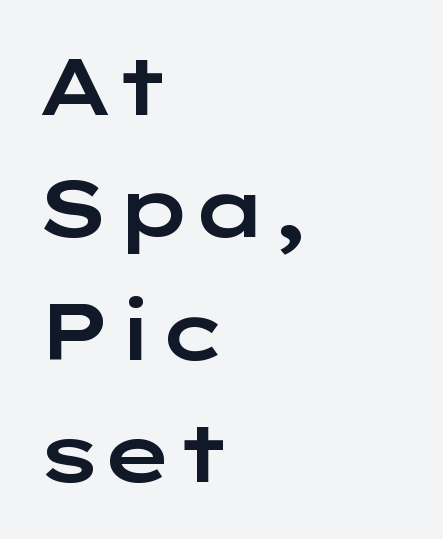
The image shows 79 px wide sans-serif type, upright; set left-aligned, normal line spacing (1.55x), normal letter spacing, not underlined; low stroke contrast and a medium x-height.
